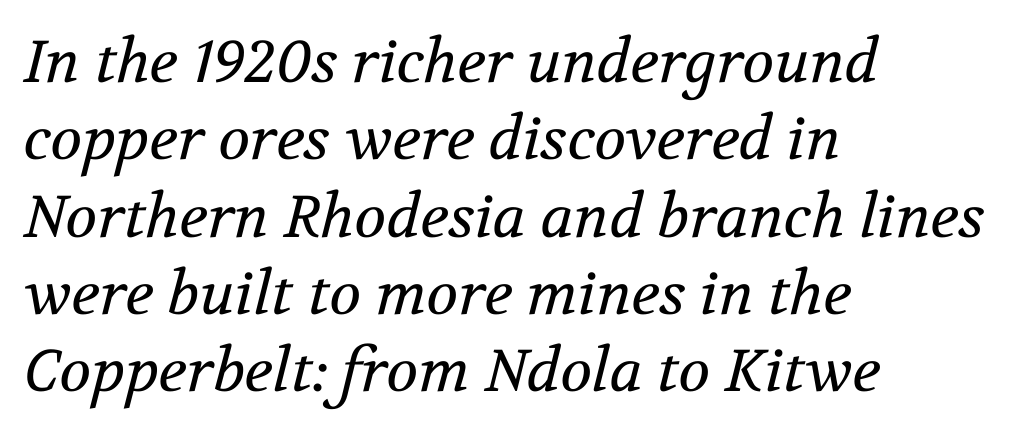
The image shows 59 px regular-weight serif type, italic (leaning right); set left-aligned, normal line spacing (1.31x), normal letter spacing, not underlined; medium stroke contrast and a medium x-height.
